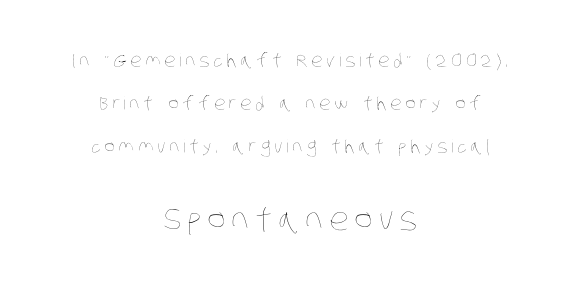
Q: Is the text bold? A: No.
Q: Is the text underlined? A: No.
Q: How is the paragraph aligned? A: Centered.
Q: Is the spacing between letters normal or unusually wide? A: Unusually wide.
Q: Is the spacing between lines tight, normal or loose? A: Loose.
Q: Which block of text is set in a larger size, the first (top) or the second (bottom)? A: The second (bottom) one.
Q: Width (condensed, normal, or wide)? A: Condensed.
Q: Stroke contrast? A: Low.
Q: x-height? A: Large.
Q: Monospaced? A: No.
